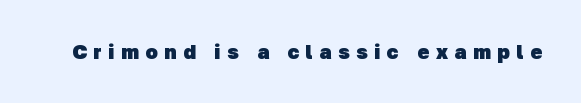
{"bold": "yes", "underline": "no", "letter_spacing": "wide", "letter_spacing_em": 0.34, "glyph_px": 20}
